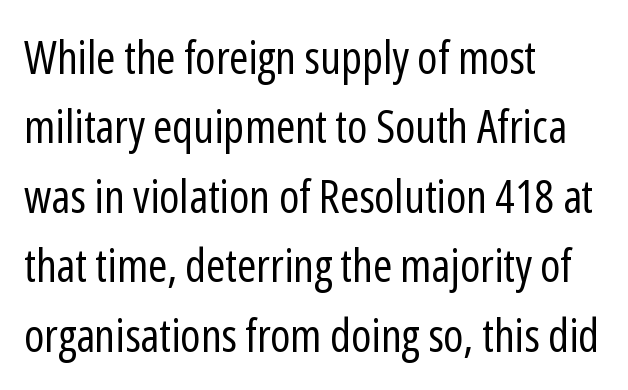
Q: Is the text bold? A: No.
Q: Is the text italic (slanted)? A: No, it is upright.
Q: Is the typeface a serif or a sans-serif typeface? A: Sans-serif.
Q: Is the text underlined? A: No.
Q: How is the paragraph aligned? A: Left-aligned.
Q: Is the spacing between letters normal or unusually wide? A: Normal.
Q: Is the spacing between lines tight, normal or loose? A: Normal.
Q: Width (condensed, normal, or wide)? A: Condensed.
Q: Stroke contrast? A: Low.
Q: x-height? A: Medium.
Q: Monospaced? A: No.
